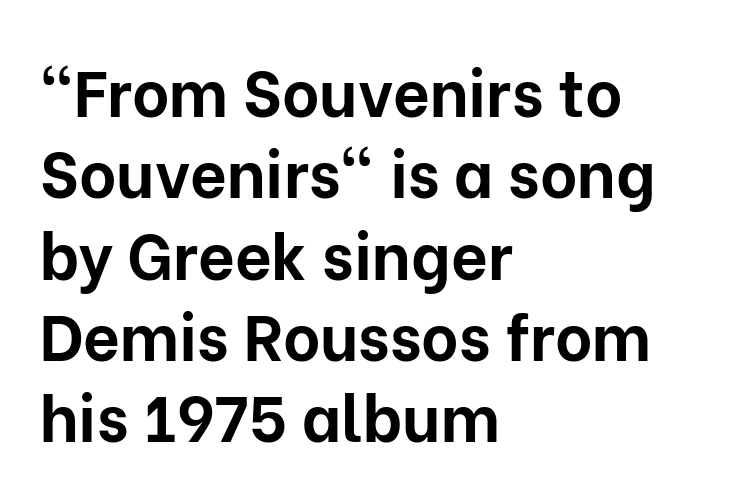
{"serif": "no", "italic": "no", "bold": "yes", "weight": "bold", "width": "normal", "stroke_contrast": "low", "x_height": "medium", "monospaced": "no", "underline": "no", "align": "left", "line_spacing": "normal", "line_spacing_ratio": 1.27, "letter_spacing": "normal", "letter_spacing_em": 0.0, "glyph_px": 64}
